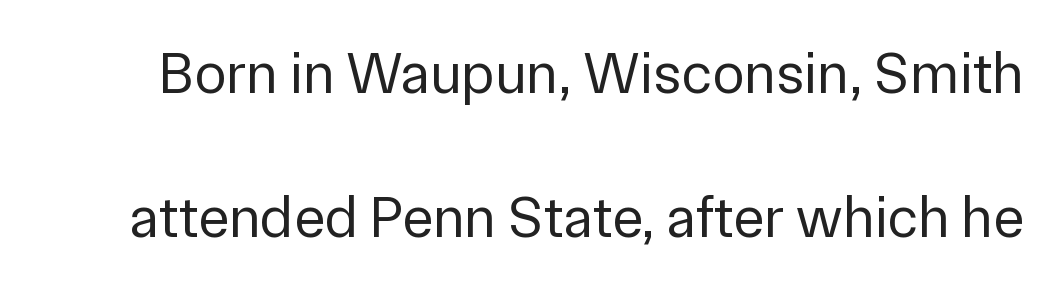
Q: Is the text bold? A: No.
Q: Is the text italic (slanted)? A: No, it is upright.
Q: Is the typeface a serif or a sans-serif typeface? A: Sans-serif.
Q: Is the text underlined? A: No.
Q: Is the spacing between letters normal or unusually wide? A: Normal.
Q: Is the spacing between lines tight, normal or loose? A: Loose.
Q: Width (condensed, normal, or wide)? A: Normal.
Q: Stroke contrast? A: Low.
Q: x-height? A: Medium.
Q: Monospaced? A: No.
